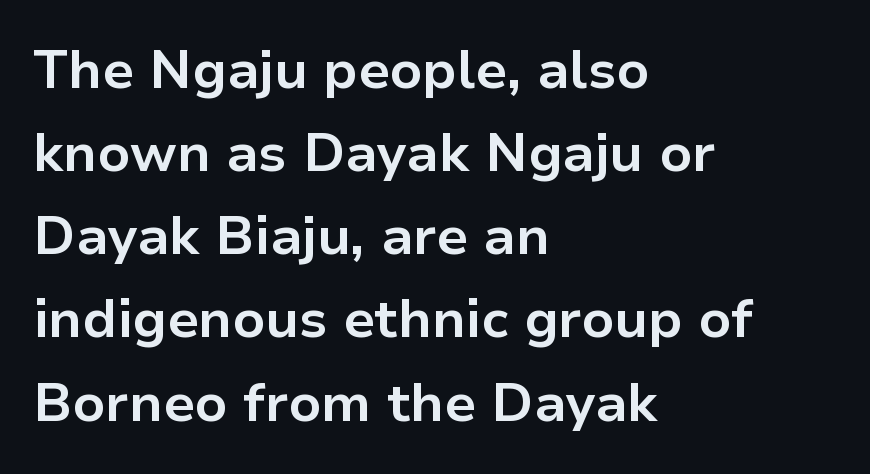
Rows of type keep a routine distance in the vertical direction. The glyphs are unaccompanied by any horizontal stroke below them. Where is the straight margin? On the left. Unlike italic type, these characters show no tilt at all. These lines are rendered in a variable-pitch font.
